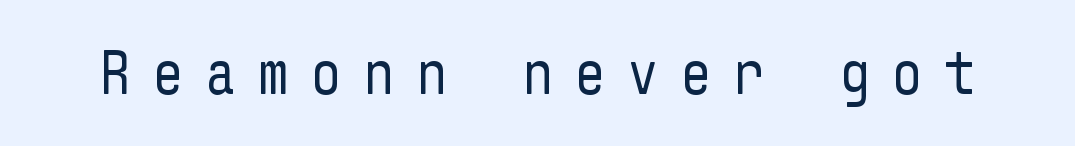
Q: Is the text bold? A: No.
Q: Is the text italic (slanted)? A: No, it is upright.
Q: Is the typeface a serif or a sans-serif typeface? A: Sans-serif.
Q: Is the text underlined? A: No.
Q: Is the spacing between letters normal or unusually wide? A: Unusually wide.
Q: Width (condensed, normal, or wide)? A: Condensed.
Q: Stroke contrast? A: Low.
Q: x-height? A: Medium.
